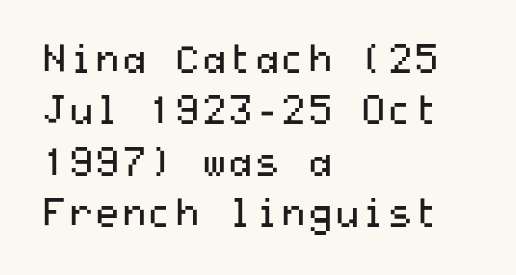
Q: Is the text bold? A: No.
Q: Is the text italic (slanted)? A: No, it is upright.
Q: Is the typeface a serif or a sans-serif typeface? A: Sans-serif.
Q: Is the text underlined? A: No.
Q: How is the paragraph aligned? A: Left-aligned.
Q: Is the spacing between letters normal or unusually wide? A: Normal.
Q: Is the spacing between lines tight, normal or loose? A: Normal.
Q: Width (condensed, normal, or wide)? A: Wide.
Q: Stroke contrast? A: Medium.
Q: x-height? A: Medium.
